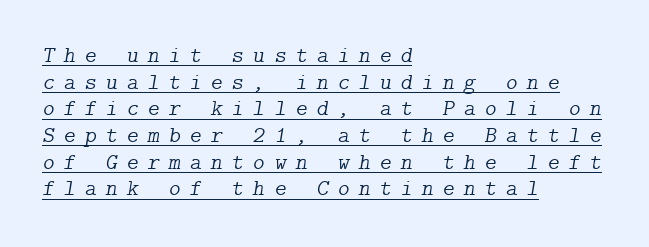
{"italic": "yes", "lean": "right", "slant_degrees": 9, "bold": "no", "underline": "yes", "align": "left", "line_spacing_ratio": 1.16, "letter_spacing": "wide", "letter_spacing_em": 0.39, "glyph_px": 23}
